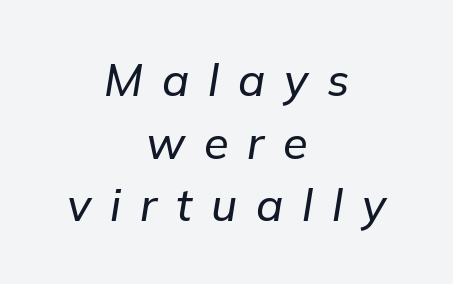
{"italic": "yes", "lean": "right", "slant_degrees": 9, "width": "normal", "stroke_contrast": "low", "x_height": "medium", "monospaced": "no", "underline": "no", "align": "center", "line_spacing": "normal", "line_spacing_ratio": 1.39, "letter_spacing": "wide", "letter_spacing_em": 0.42, "glyph_px": 45}
